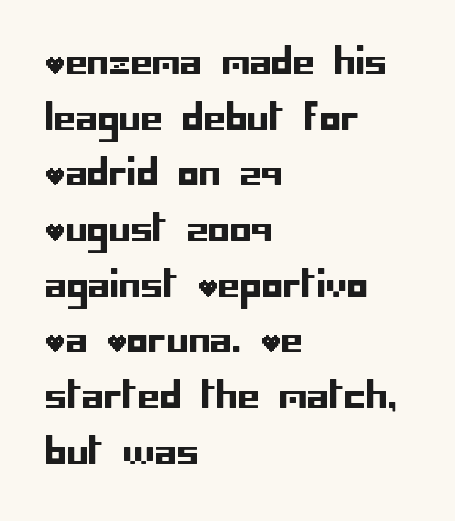
{"serif": "no", "italic": "no", "width": "normal", "stroke_contrast": "low", "x_height": "large", "underline": "no", "align": "left", "line_spacing": "normal", "line_spacing_ratio": 1.59, "letter_spacing": "normal", "letter_spacing_em": 0.0, "glyph_px": 35}
